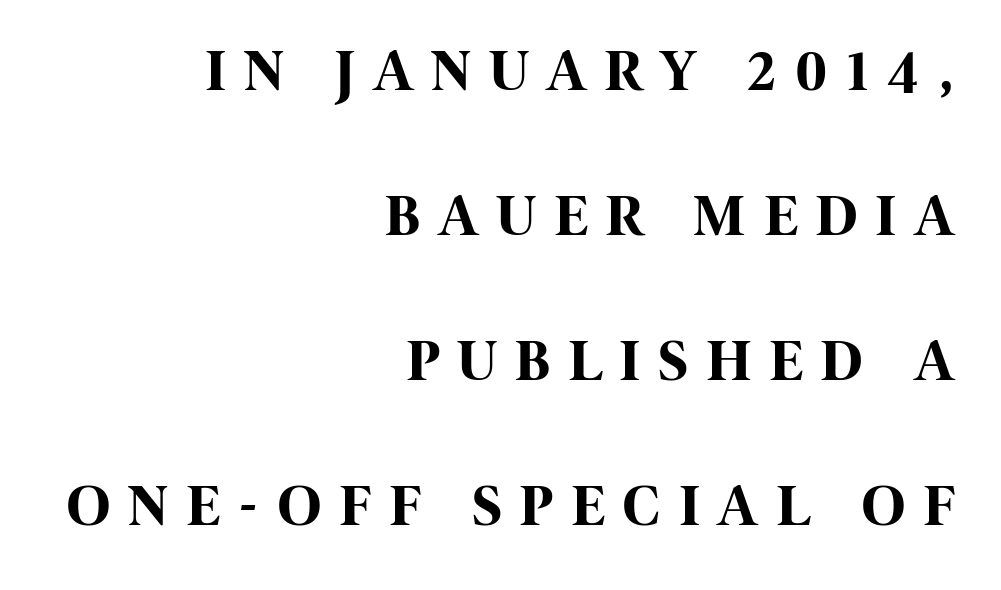
{"serif": "no", "italic": "no", "bold": "yes", "weight": "bold", "width": "condensed", "stroke_contrast": "high", "x_height": "large", "monospaced": "no", "underline": "no", "align": "right", "line_spacing": "loose", "line_spacing_ratio": 2.46, "letter_spacing": "wide", "letter_spacing_em": 0.33, "glyph_px": 59}
